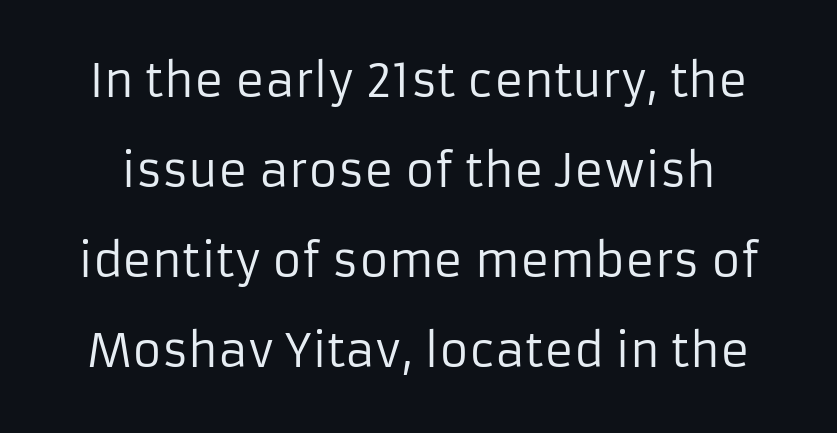
Q: Is the text bold? A: No.
Q: Is the text italic (slanted)? A: No, it is upright.
Q: Is the typeface a serif or a sans-serif typeface? A: Sans-serif.
Q: Is the text underlined? A: No.
Q: Is the spacing between letters normal or unusually wide? A: Normal.
Q: Is the spacing between lines tight, normal or loose? A: Loose.
Q: Width (condensed, normal, or wide)? A: Normal.
Q: Stroke contrast? A: Low.
Q: x-height? A: Medium.
Q: Monospaced? A: No.
